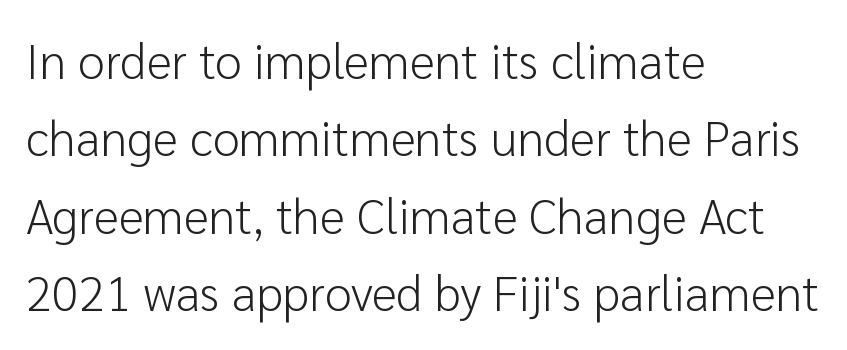
{"serif": "no", "italic": "no", "bold": "no", "weight": "light", "width": "normal", "stroke_contrast": "low", "x_height": "medium", "monospaced": "no", "underline": "no", "align": "left", "line_spacing": "normal", "line_spacing_ratio": 1.58, "letter_spacing": "normal", "letter_spacing_em": 0.0, "glyph_px": 49}
